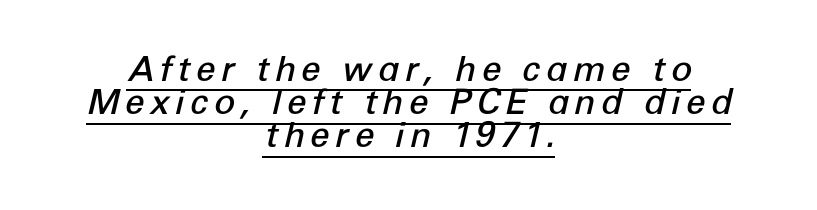
{"italic": "yes", "lean": "right", "slant_degrees": 12, "bold": "semi", "weight": "semibold", "width": "normal", "stroke_contrast": "low", "x_height": "medium", "monospaced": "no", "underline": "yes", "align": "center", "line_spacing": "tight", "line_spacing_ratio": 0.95, "glyph_px": 35}
